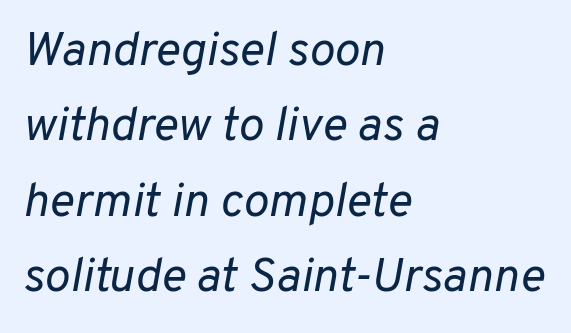
{"italic": "yes", "lean": "right", "slant_degrees": 10, "bold": "no", "weight": "regular", "width": "normal", "stroke_contrast": "low", "x_height": "medium", "monospaced": "no", "underline": "no", "align": "left", "line_spacing": "normal", "line_spacing_ratio": 1.57, "letter_spacing": "normal", "letter_spacing_em": 0.0, "glyph_px": 48}
